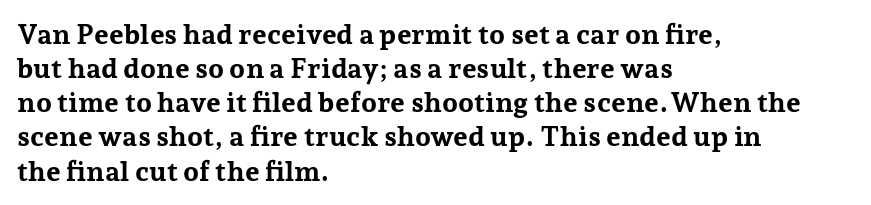
Font category for this specimen: serif. In terms of weight, the rendering is a true, heavy bold. Clear beneath every line of the passage. Style check: upright.
